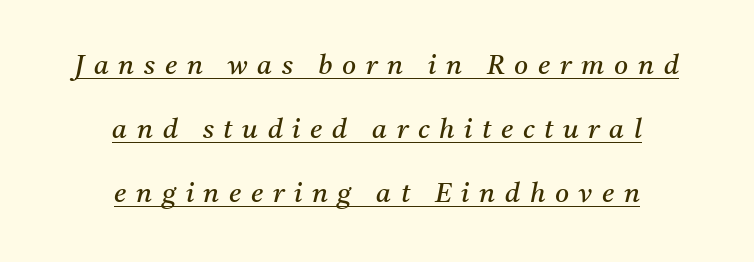
Q: Is the text bold? A: No.
Q: Is the text italic (slanted)? A: Yes, it leans right by about 11 degrees.
Q: Is the text underlined? A: Yes.
Q: How is the paragraph aligned? A: Centered.
Q: Is the spacing between letters normal or unusually wide? A: Unusually wide.
Q: Is the spacing between lines tight, normal or loose? A: Loose.
